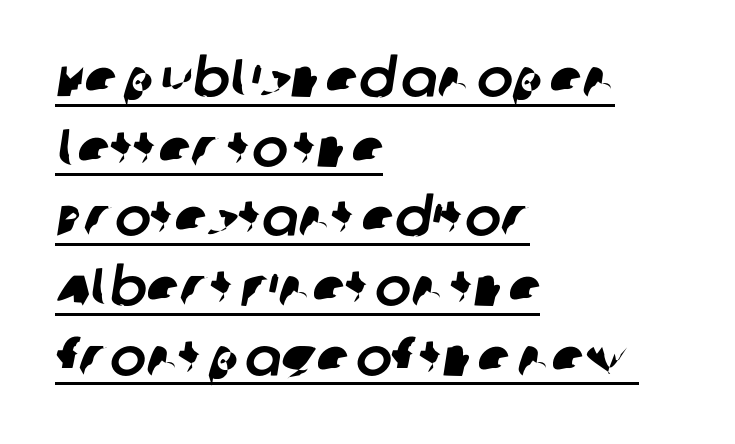
The image shows 54 px sans-serif type; set left-aligned, normal line spacing (1.29x), normal letter spacing, underlined; low stroke contrast and a large x-height.
